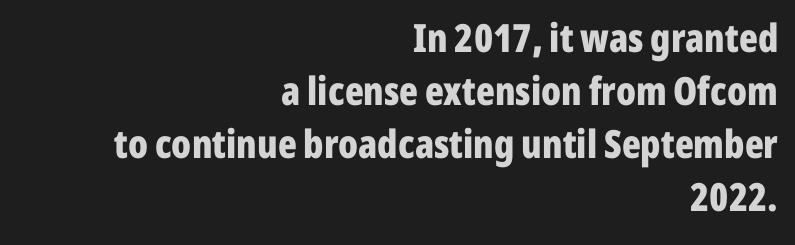
A full-strength bold gives these letters their thick strokes. The letterforms sit shoulder to shoulder at normal distance. The specimen omits any rule beneath the text block's lines. The rows are spaced the way most documents space them. The font's upright variant was chosen for this text.
